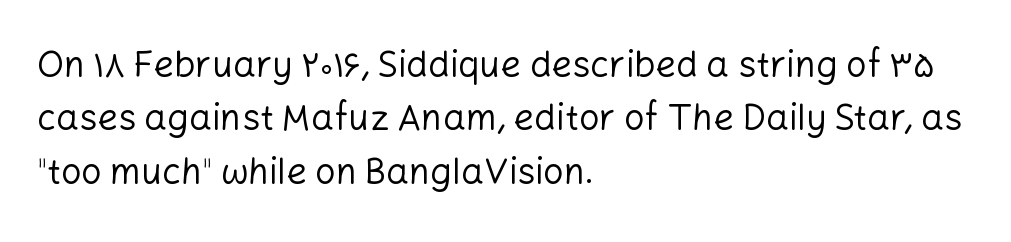
The image shows 36 px regular-weight sans-serif type, upright; set left-aligned, normal line spacing (1.48x), normal letter spacing, not underlined; low stroke contrast and a medium x-height.
